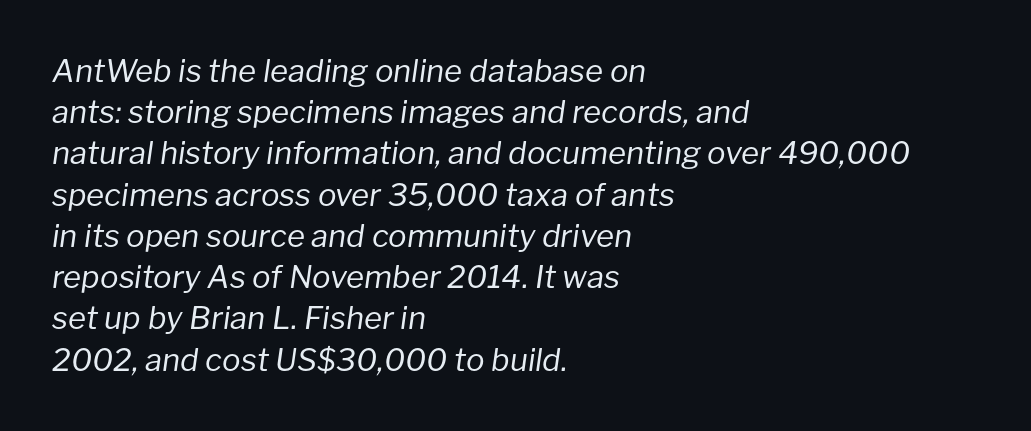
The image shows 31 px regular-weight type, italic (leaning right); set left-aligned, normal line spacing (1.33x), normal letter spacing, not underlined; low stroke contrast and a medium x-height.
